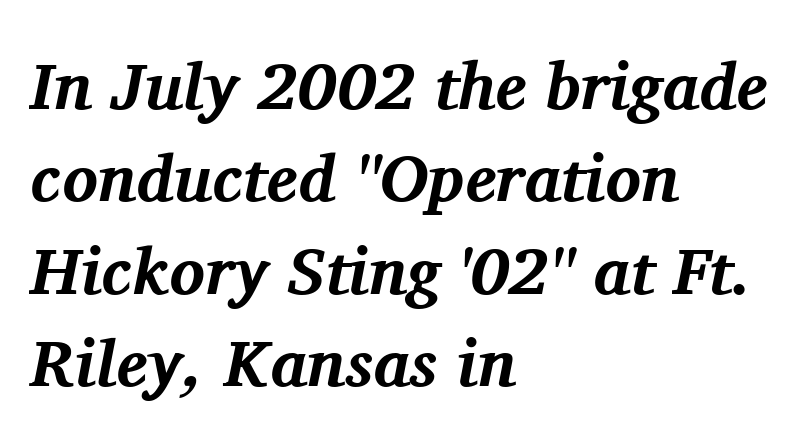
Default kerning and tracking; the words read as compact shapes. Casual observation: everything's shoved over to the left. Plenty of ink on the page — the face is bold. The gap between lines stays unmarked. Quick note: interline space is typical.
